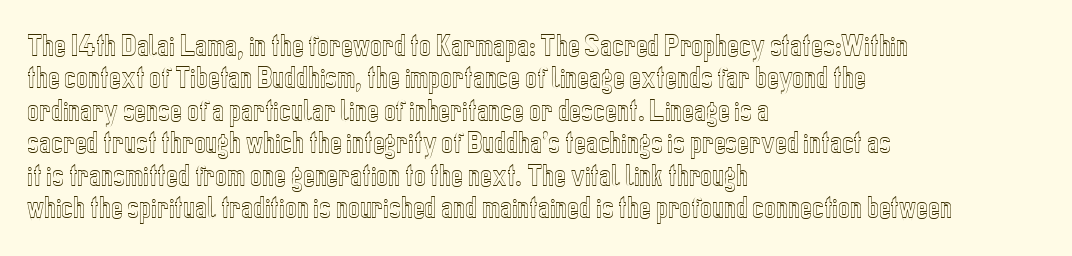
Is there much room between lines? A standard amount, neither cramped nor airy. The passage shown is not underscored anywhere. Visually the block forms a straight wall on the left and a jagged coastline on the right. The lettering holds an erect, upright posture throughout. This rendering leaves character spacing at its baseline value.
